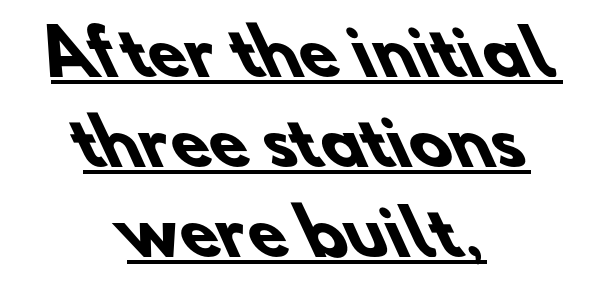
The text was rendered using a sans face with plain stroke endings. The whitespace from short lines is split evenly between both sides. Note the varied advance widths — an 'i' is clearly narrower than an 'm'. Glyph-to-glyph distance matches everyday printed text. Baseline-to-baseline distance is the conventional proportion of letter height. Underlined type.
